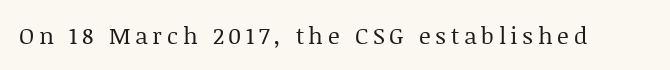
Q: Is the text bold? A: No.
Q: Is the text italic (slanted)? A: No, it is upright.
Q: Is the text underlined? A: No.
Q: Is the spacing between letters normal or unusually wide? A: Unusually wide.
